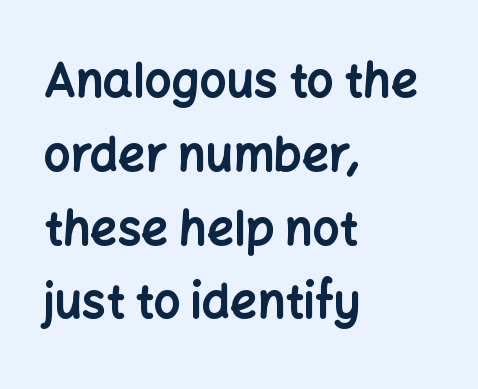
Q: Is the text bold? A: Yes.
Q: Is the text italic (slanted)? A: No, it is upright.
Q: Is the typeface a serif or a sans-serif typeface? A: Sans-serif.
Q: Is the text underlined? A: No.
Q: How is the paragraph aligned? A: Left-aligned.
Q: Is the spacing between letters normal or unusually wide? A: Normal.
Q: Is the spacing between lines tight, normal or loose? A: Normal.
Q: Width (condensed, normal, or wide)? A: Normal.
Q: Stroke contrast? A: Low.
Q: x-height? A: Medium.
Q: Monospaced? A: No.
